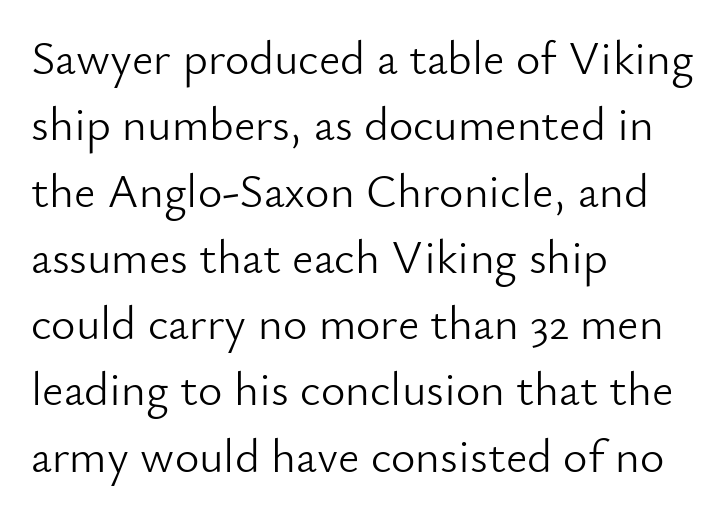
The image shows 47 px light sans-serif type, upright; set left-aligned, normal line spacing (1.41x), normal letter spacing, not underlined; low stroke contrast and a small x-height.
